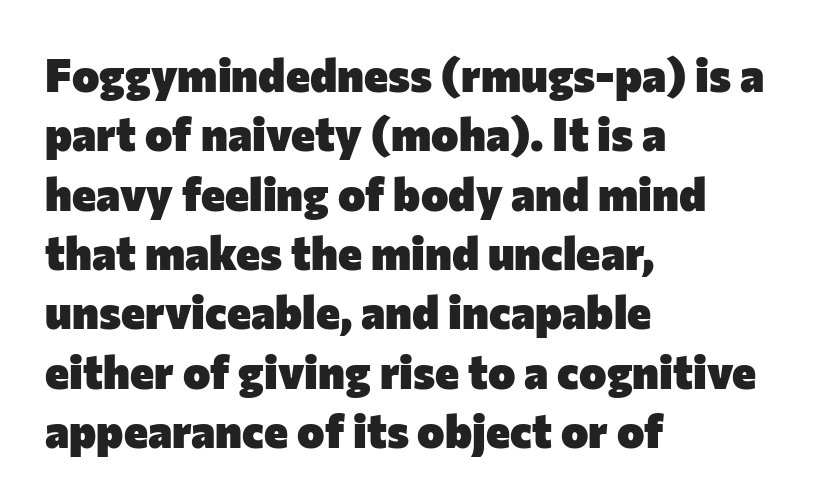
{"serif": "no", "italic": "no", "bold": "yes", "weight": "heavy", "width": "normal", "stroke_contrast": "low", "x_height": "medium", "monospaced": "no", "underline": "no", "align": "left", "line_spacing": "normal", "line_spacing_ratio": 1.29, "letter_spacing": "normal", "letter_spacing_em": 0.0, "glyph_px": 46}
